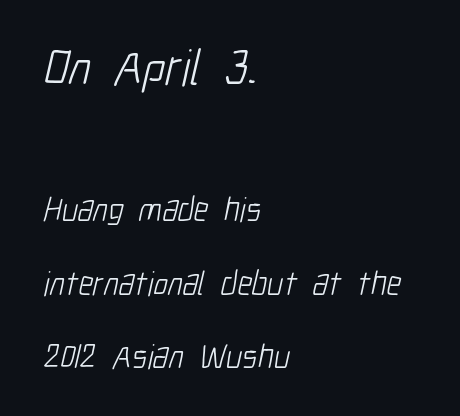
{"serif": "no", "bold": "no", "weight": "light", "width": "condensed", "stroke_contrast": "low", "x_height": "medium", "monospaced": "no", "underline": "no", "align": "left", "line_spacing": "loose", "line_spacing_ratio": 2.15, "letter_spacing": "normal", "letter_spacing_em": 0.0, "larger_block": "first", "size_ratio": 1.5, "glyph_px": 51}
